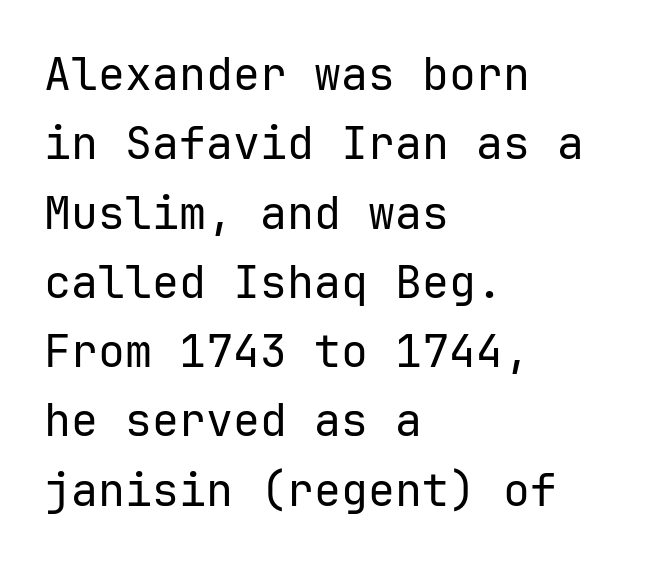
Q: Is the text bold? A: No.
Q: Is the text italic (slanted)? A: No, it is upright.
Q: Is the typeface a serif or a sans-serif typeface? A: Sans-serif.
Q: Is the text underlined? A: No.
Q: How is the paragraph aligned? A: Left-aligned.
Q: Is the spacing between letters normal or unusually wide? A: Normal.
Q: Is the spacing between lines tight, normal or loose? A: Normal.
Q: Width (condensed, normal, or wide)? A: Normal.
Q: Stroke contrast? A: Low.
Q: x-height? A: Medium.
Q: Monospaced? A: Yes.
